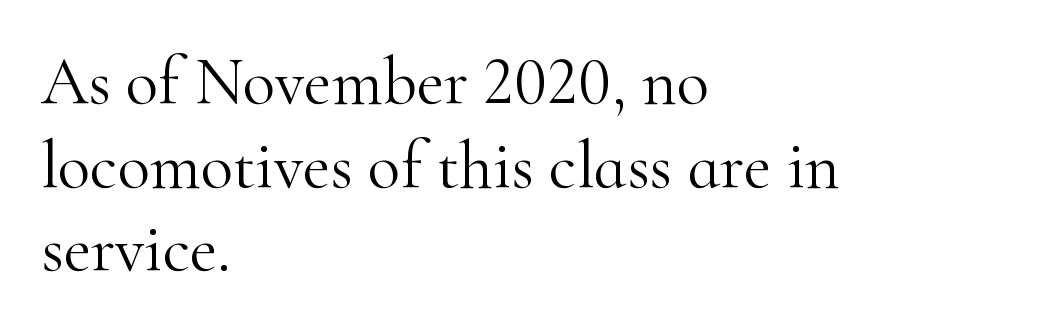
Vertical spacing — default. Is this a fixed-width face? No — the glyphs have proportional, varying widths. These lines are composed in type with serifs. Ascenders rise straight up at ninety degrees. The rag falls on the right side of this text block. Characters follow at the spacing the type designer built in.
